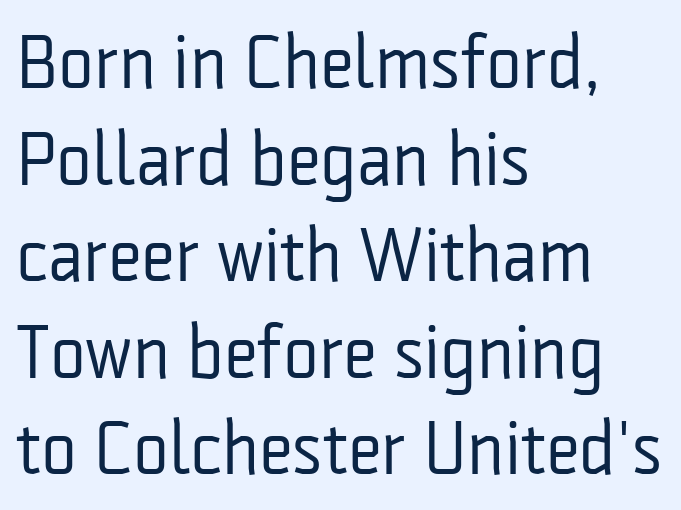
{"serif": "no", "italic": "no", "bold": "no", "weight": "regular", "width": "condensed", "stroke_contrast": "low", "x_height": "medium", "monospaced": "no", "underline": "no", "align": "left", "line_spacing": "normal", "line_spacing_ratio": 1.27, "letter_spacing": "normal", "letter_spacing_em": 0.0, "glyph_px": 76}
